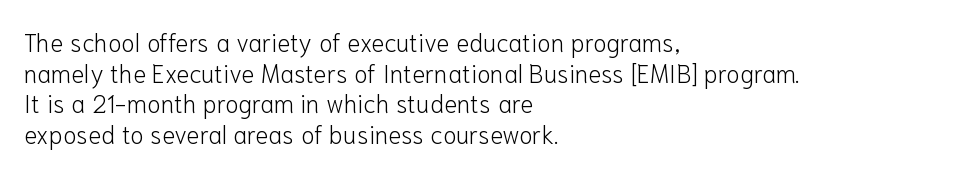
{"italic": "no", "bold": "no", "underline": "no", "align": "left", "line_spacing_ratio": 1.23, "letter_spacing": "normal", "letter_spacing_em": 0.0, "glyph_px": 25}
